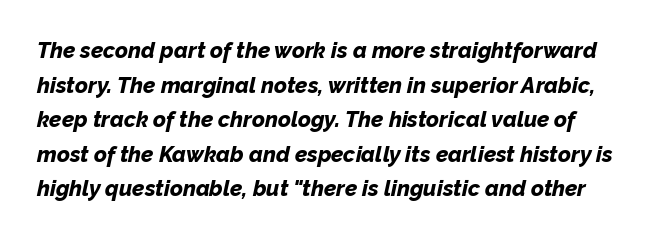
Nobody touched the tracking dial on this one. The space beneath each line is pristine and unruled. If you measured baseline to baseline, you'd find a middling distance. Slanted lettering throughout. On the weight axis this lands at bold, roughly 700.
